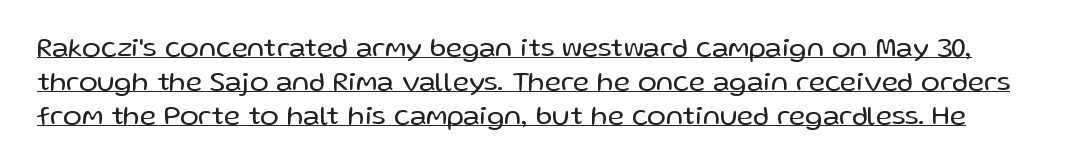
Note the varied advance widths — an 'i' is clearly narrower than an 'm'. In terms of letterform style, serifs are entirely absent. These lines keep a tight, regular rhythm from letter to letter. The strokes are not fattened; the text isn't bold.
